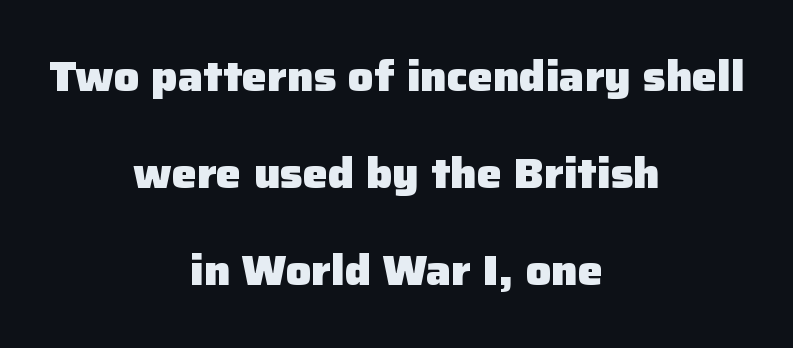
Examine the stroke ends and you'll find no serifs. Which margin do the lines hug? Neither — every line sits in the middle. Nobody drew a line under any word here. Caption: bold face, heavy strokes. The type is set solid horizontally, with unmodified tracking. You could not count columns in this text — the font is proportionally spaced.
